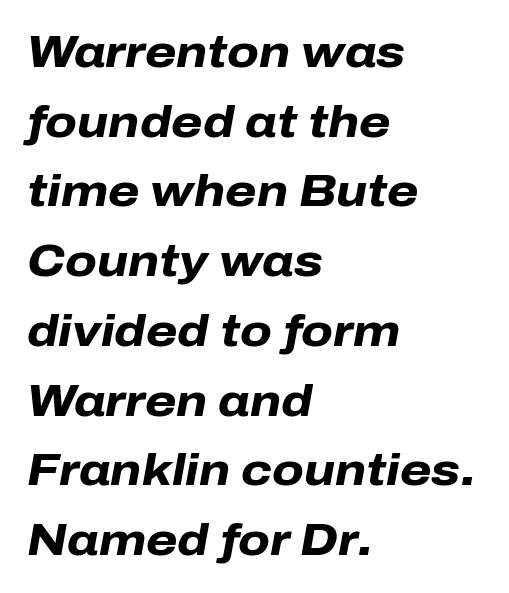
{"italic": "yes", "lean": "right", "slant_degrees": 10, "bold": "yes", "weight": "heavy", "width": "normal", "stroke_contrast": "low", "x_height": "medium", "monospaced": "no", "underline": "no", "align": "left", "line_spacing": "normal", "line_spacing_ratio": 1.55, "letter_spacing": "normal", "letter_spacing_em": 0.0, "glyph_px": 45}
